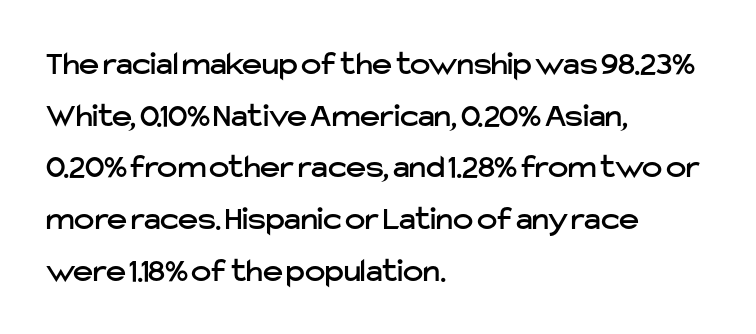
Note the varied advance widths — an 'i' is clearly narrower than an 'm'. The words here are not underlined. Students, note that the glyphs here touch the page at normal intervals. Classification — sans serif. The ragged edge is on the right, which tells us the setting is flush left.
